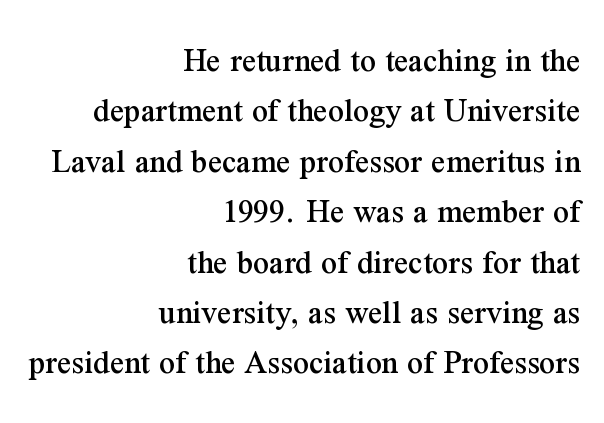
Q: Is the text italic (slanted)? A: No, it is upright.
Q: Is the typeface a serif or a sans-serif typeface? A: Serif.
Q: Is the text underlined? A: No.
Q: How is the paragraph aligned? A: Right-aligned.
Q: Is the spacing between letters normal or unusually wide? A: Normal.
Q: Is the spacing between lines tight, normal or loose? A: Normal.
Q: Width (condensed, normal, or wide)? A: Normal.
Q: Stroke contrast? A: Medium.
Q: x-height? A: Medium.
Q: Monospaced? A: No.
